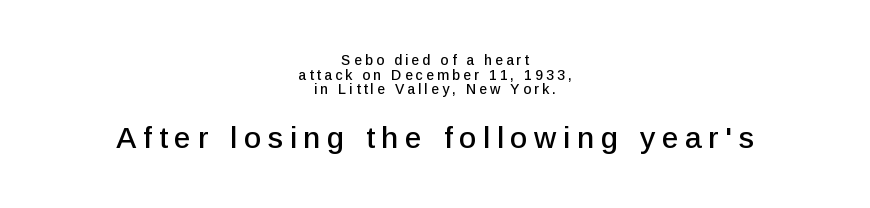
A sans-serif font was chosen for this passage. Whoever set this chose condensed vertical rhythm over breathing room. This sample is center-justified, so both line endings float freely. Rendered with straight, roman letterforms. Small over large — that's the arrangement of the two blocks here.
